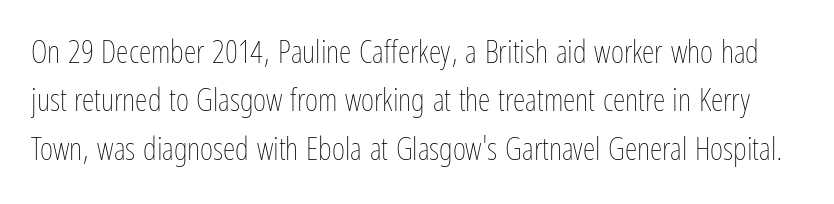
Q: Is the text bold? A: No.
Q: Is the text italic (slanted)? A: No, it is upright.
Q: Is the text underlined? A: No.
Q: Is the spacing between letters normal or unusually wide? A: Normal.
Q: Is the spacing between lines tight, normal or loose? A: Normal.
Q: Width (condensed, normal, or wide)? A: Condensed.
Q: Stroke contrast? A: Low.
Q: x-height? A: Medium.
Q: Monospaced? A: No.
